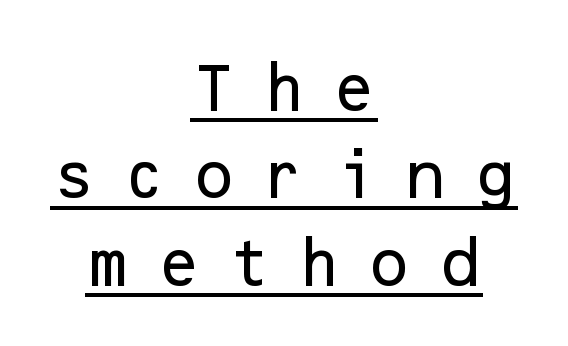
Students, note that the glyphs here are deliberately spaced far apart. Quick note: underline on. Nope, not italic — everything's standing straight. The leading is moderate, giving the passage an even texture. Type style note: lacks serifs.
